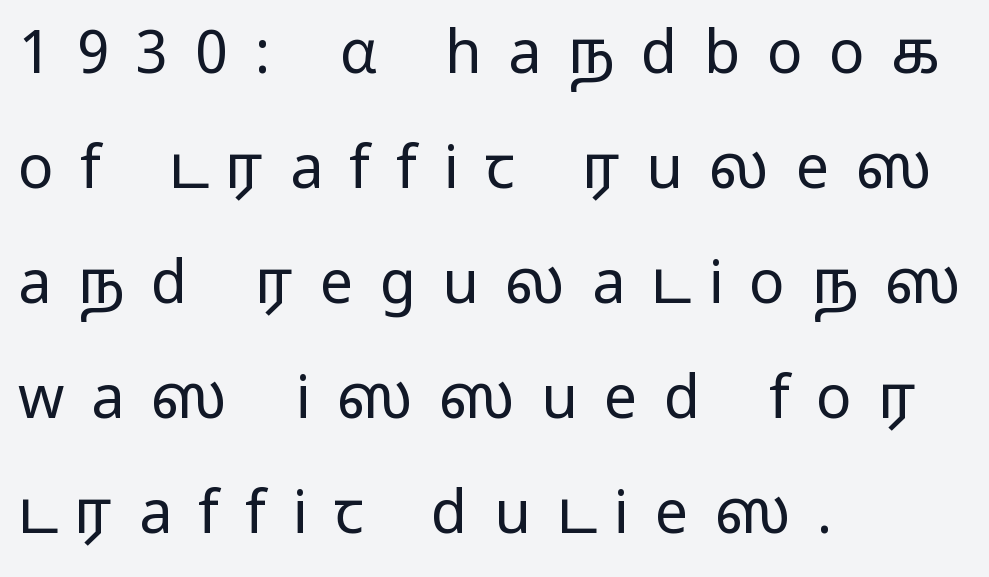
Heft: none added — not bold. Italic? Not at all — the glyphs are vertical. A clean baseline with only descenders dipping below it. The text block is weighted toward the left margin, trailing off unevenly rightward.
